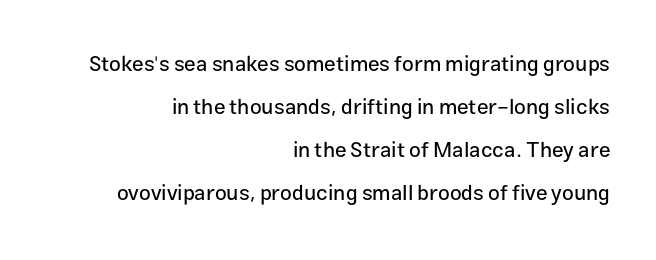
The image shows 21 px text type, upright; set right-aligned, loose line spacing (2.05x), normal letter spacing, not underlined.
